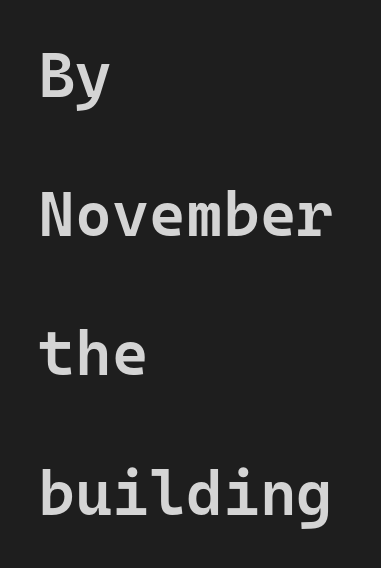
{"serif": "no", "italic": "no", "bold": "semi", "weight": "semibold", "width": "normal", "stroke_contrast": "low", "x_height": "medium", "monospaced": "yes", "underline": "no", "align": "left", "line_spacing": "loose", "line_spacing_ratio": 2.21, "letter_spacing": "normal", "letter_spacing_em": 0.0, "glyph_px": 63}
